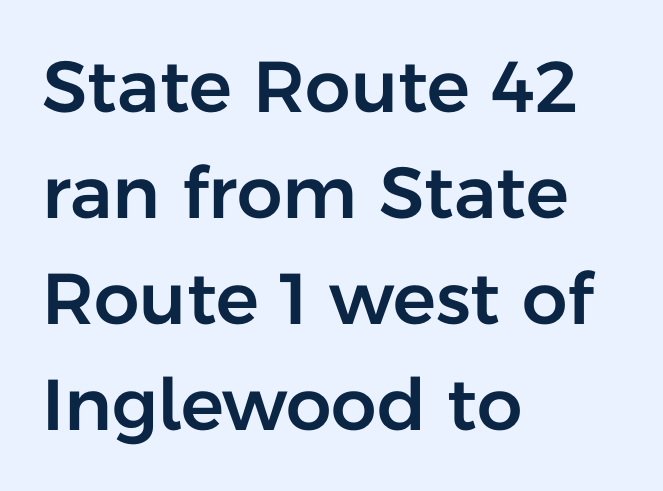
The image shows 72 px sans-serif type, upright; set left-aligned, normal line spacing (1.47x), normal letter spacing, not underlined; low stroke contrast and a medium x-height.
